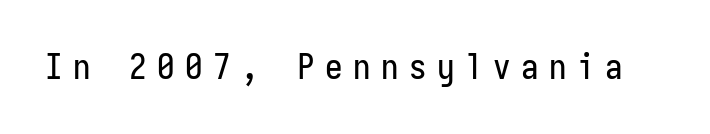
A sans-serif font was chosen for this passage. Monospaced: the letters line up in strict vertical columns. Descender tails drop into unmarked territory. Each word looks stretched out because of the extra space between its letters.
